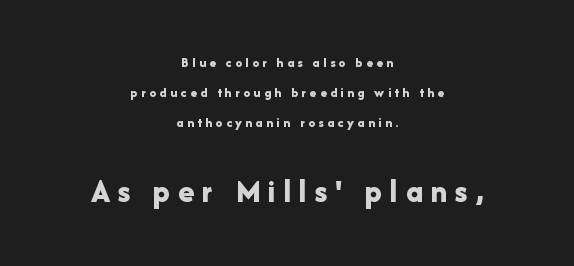
{"serif": "no", "italic": "no", "bold": "yes", "weight": "bold", "width": "normal", "stroke_contrast": "low", "x_height": "medium", "monospaced": "no", "underline": "no", "align": "center", "line_spacing": "loose", "line_spacing_ratio": 2.13, "letter_spacing": "wide", "letter_spacing_em": 0.24, "larger_block": "second", "size_ratio": 2.36, "glyph_px": 33}
